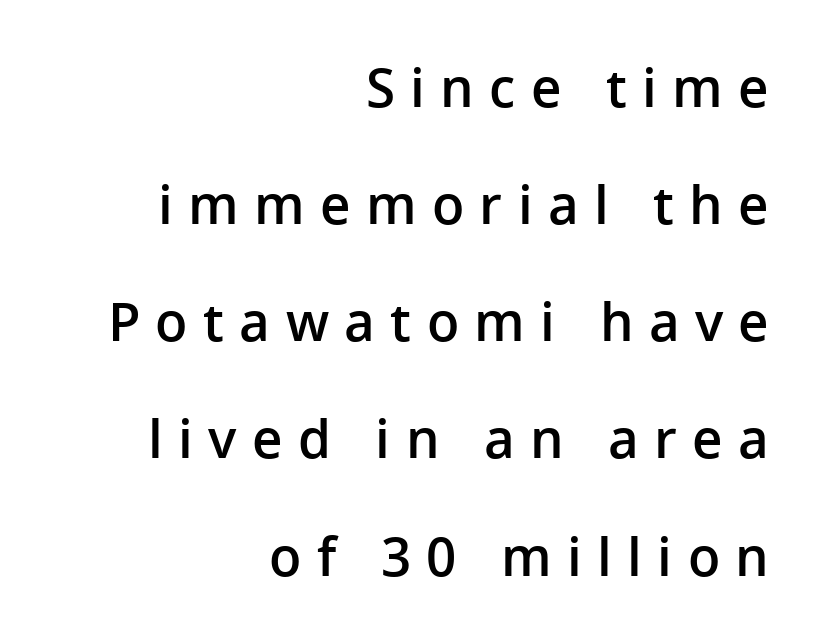
Q: Is the text bold? A: Semi-bold.
Q: Is the text italic (slanted)? A: No, it is upright.
Q: Is the typeface a serif or a sans-serif typeface? A: Sans-serif.
Q: Is the text underlined? A: No.
Q: How is the paragraph aligned? A: Right-aligned.
Q: Is the spacing between letters normal or unusually wide? A: Unusually wide.
Q: Is the spacing between lines tight, normal or loose? A: Loose.
Q: Width (condensed, normal, or wide)? A: Normal.
Q: Stroke contrast? A: Low.
Q: x-height? A: Medium.
Q: Monospaced? A: No.
